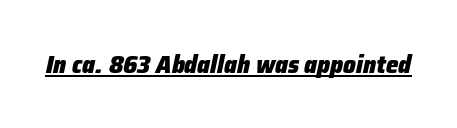
{"italic": "yes", "lean": "right", "slant_degrees": 12, "bold": "yes", "underline": "yes", "letter_spacing": "normal", "letter_spacing_em": 0.0, "glyph_px": 25}
